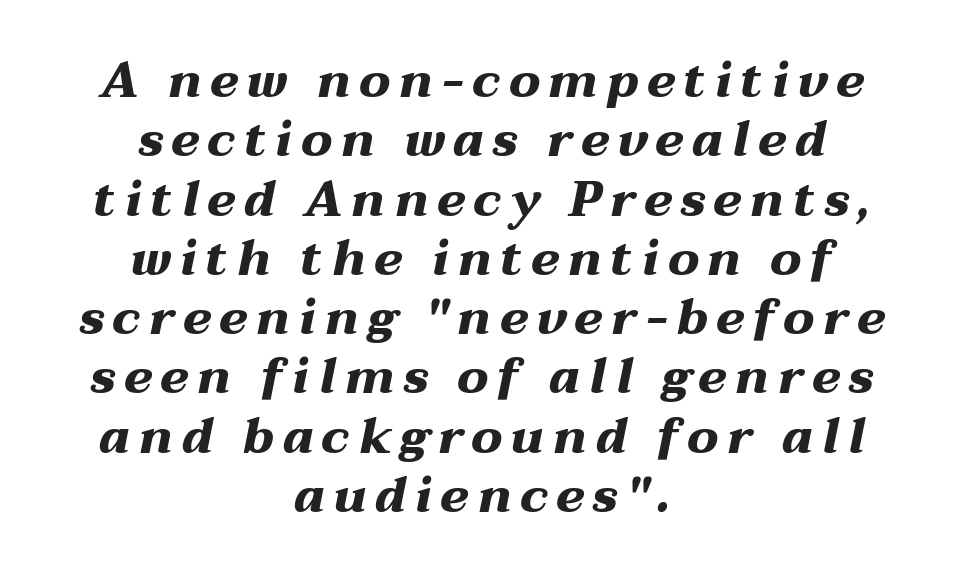
The image shows 49 px heavy, wide type, italic (leaning right); set centered, line spacing 1.21x, not underlined; medium stroke contrast and a medium x-height.
